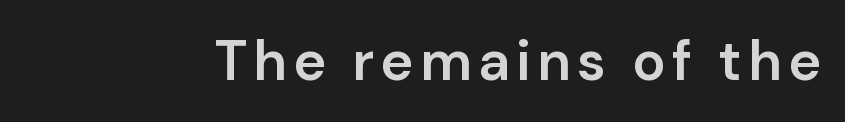
The image shows 56 px semibold sans-serif type, upright; set not underlined; low stroke contrast and a medium x-height.
